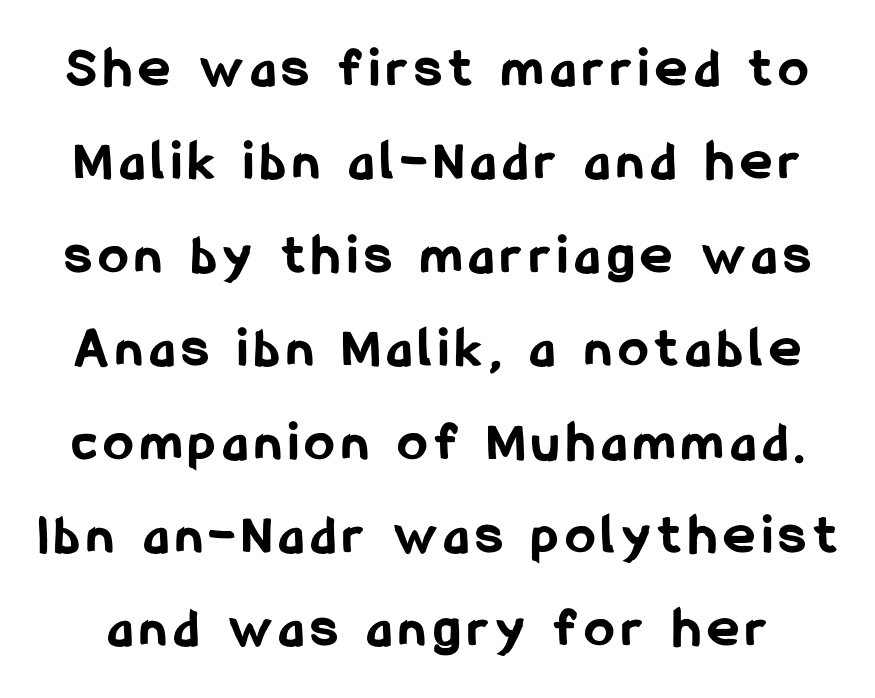
Q: Is the text bold? A: Yes.
Q: Is the text italic (slanted)? A: No, it is upright.
Q: Is the typeface a serif or a sans-serif typeface? A: Sans-serif.
Q: Is the text underlined? A: No.
Q: Is the spacing between lines tight, normal or loose? A: Normal.
Q: Width (condensed, normal, or wide)? A: Condensed.
Q: Stroke contrast? A: Low.
Q: x-height? A: Medium.
Q: Monospaced? A: No.
